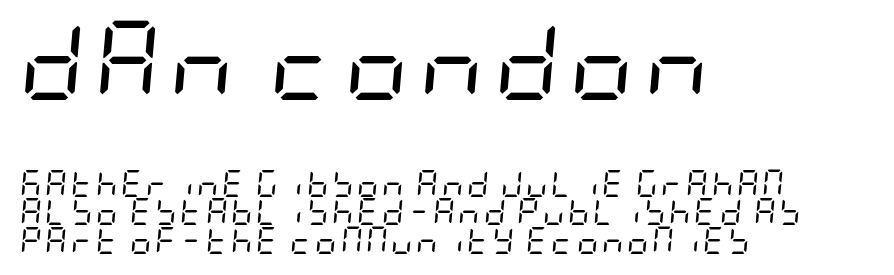
{"italic": "yes", "lean": "right", "slant_degrees": 5, "bold": "no", "weight": "regular", "width": "condensed", "stroke_contrast": "low", "x_height": "large", "underline": "no", "align": "left", "line_spacing": "tight", "line_spacing_ratio": 1.07, "larger_block": "first", "size_ratio": 2.96, "glyph_px": 80}
